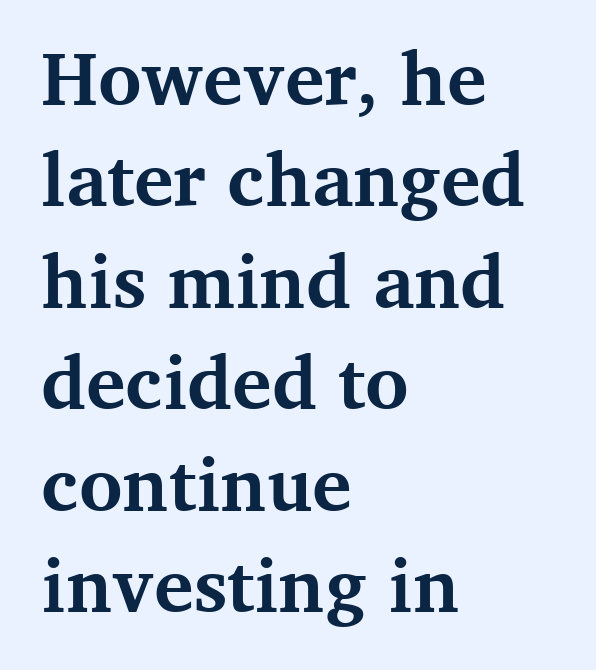
The image shows 74 px bold serif type, upright; set left-aligned, normal line spacing (1.37x), normal letter spacing, not underlined; medium stroke contrast and a medium x-height.
